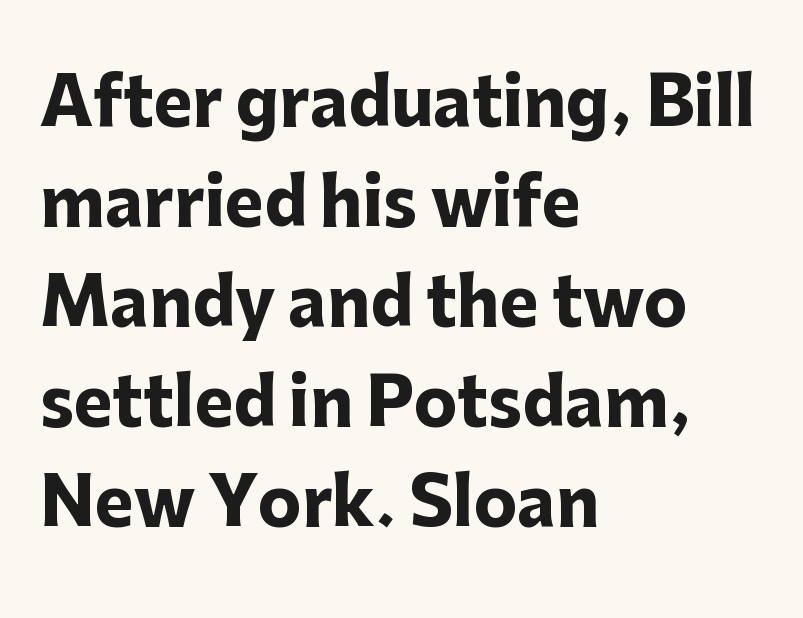
The image shows 65 px heavy sans-serif type, upright; set left-aligned, normal line spacing (1.54x), normal letter spacing, not underlined; low stroke contrast and a medium x-height.
